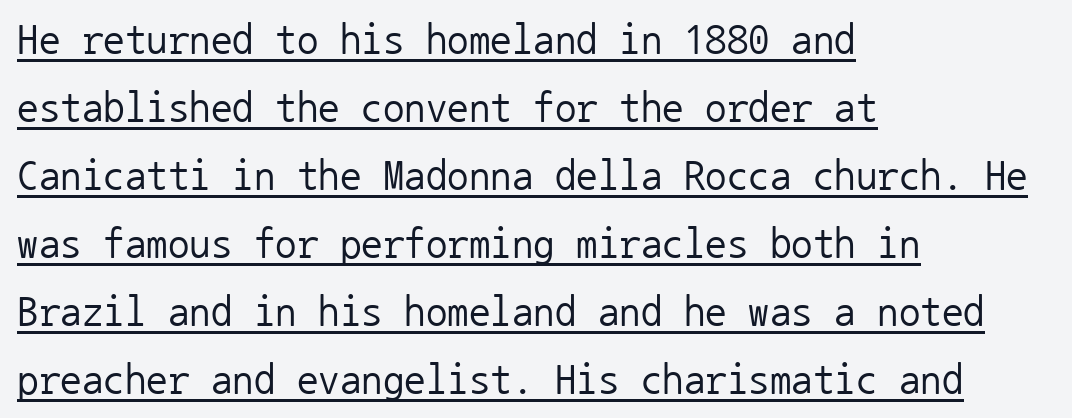
Q: Is the text bold? A: No.
Q: Is the text italic (slanted)? A: No, it is upright.
Q: Is the typeface a serif or a sans-serif typeface? A: Sans-serif.
Q: Is the text underlined? A: Yes.
Q: How is the paragraph aligned? A: Left-aligned.
Q: Is the spacing between letters normal or unusually wide? A: Normal.
Q: Is the spacing between lines tight, normal or loose? A: Normal.
Q: Width (condensed, normal, or wide)? A: Normal.
Q: Stroke contrast? A: Low.
Q: x-height? A: Medium.
Q: Monospaced? A: Yes.
